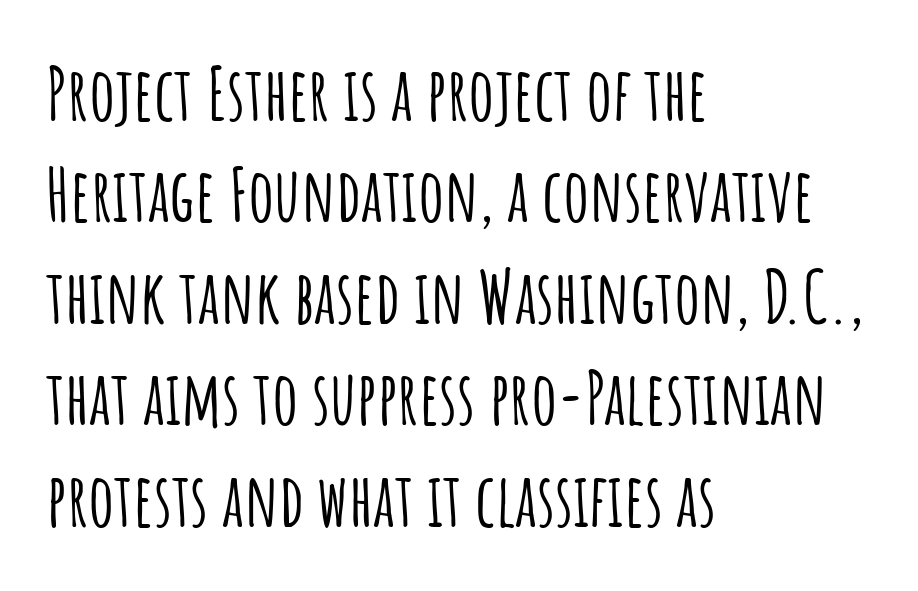
Q: Is the text italic (slanted)? A: No, it is upright.
Q: Is the typeface a serif or a sans-serif typeface? A: Sans-serif.
Q: Is the text underlined? A: No.
Q: How is the paragraph aligned? A: Left-aligned.
Q: Is the spacing between letters normal or unusually wide? A: Normal.
Q: Is the spacing between lines tight, normal or loose? A: Normal.
Q: Width (condensed, normal, or wide)? A: Condensed.
Q: Stroke contrast? A: Low.
Q: x-height? A: Large.
Q: Monospaced? A: No.
